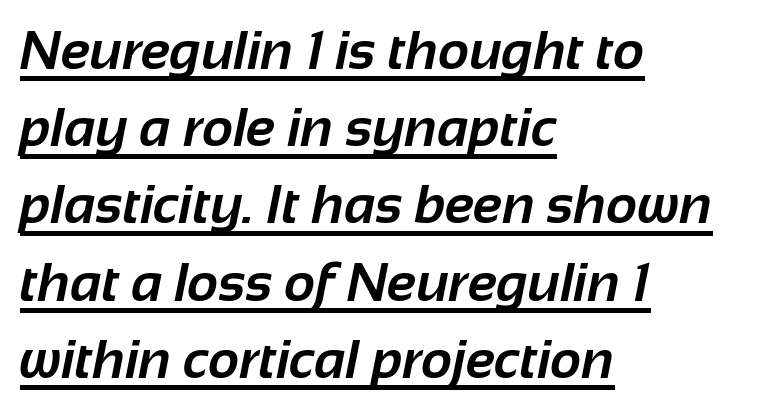
Q: Is the text bold? A: Yes.
Q: Is the typeface a serif or a sans-serif typeface? A: Sans-serif.
Q: Is the text underlined? A: Yes.
Q: How is the paragraph aligned? A: Left-aligned.
Q: Is the spacing between letters normal or unusually wide? A: Normal.
Q: Is the spacing between lines tight, normal or loose? A: Normal.
Q: Width (condensed, normal, or wide)? A: Normal.
Q: Stroke contrast? A: Low.
Q: x-height? A: Medium.
Q: Monospaced? A: No.
